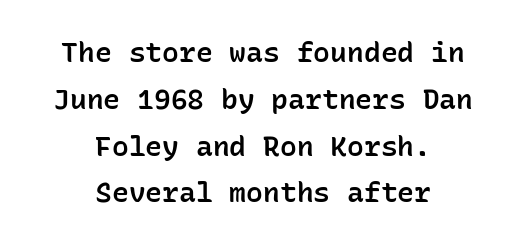
Q: Is the text bold? A: Semi-bold.
Q: Is the text italic (slanted)? A: No, it is upright.
Q: Is the typeface a serif or a sans-serif typeface? A: Sans-serif.
Q: Is the text underlined? A: No.
Q: How is the paragraph aligned? A: Centered.
Q: Is the spacing between letters normal or unusually wide? A: Normal.
Q: Is the spacing between lines tight, normal or loose? A: Normal.
Q: Width (condensed, normal, or wide)? A: Normal.
Q: Stroke contrast? A: Low.
Q: x-height? A: Medium.
Q: Monospaced? A: Yes.
